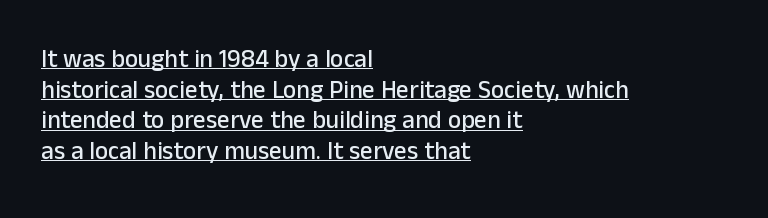
Q: Is the text italic (slanted)? A: No, it is upright.
Q: Is the text underlined? A: Yes.
Q: How is the paragraph aligned? A: Left-aligned.
Q: Is the spacing between letters normal or unusually wide? A: Normal.
